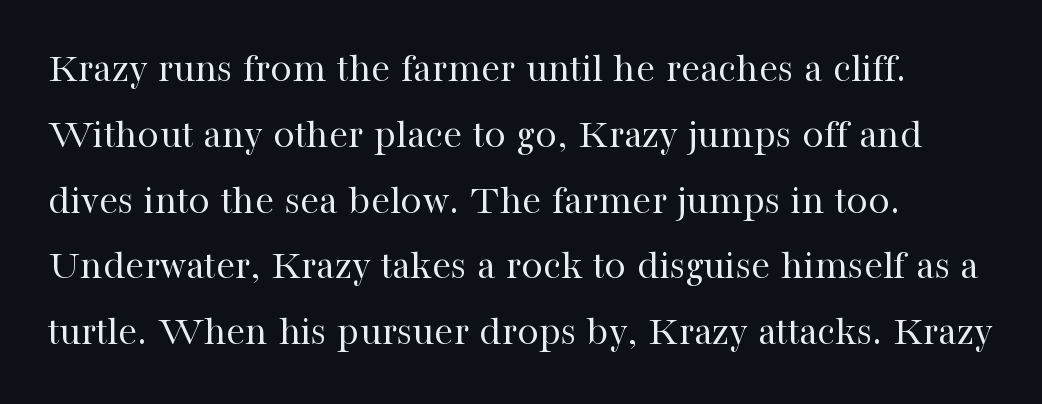
The image shows 43 px regular-weight serif type, upright; set normal line spacing (1.53x), normal letter spacing, not underlined; high stroke contrast and a medium x-height.
